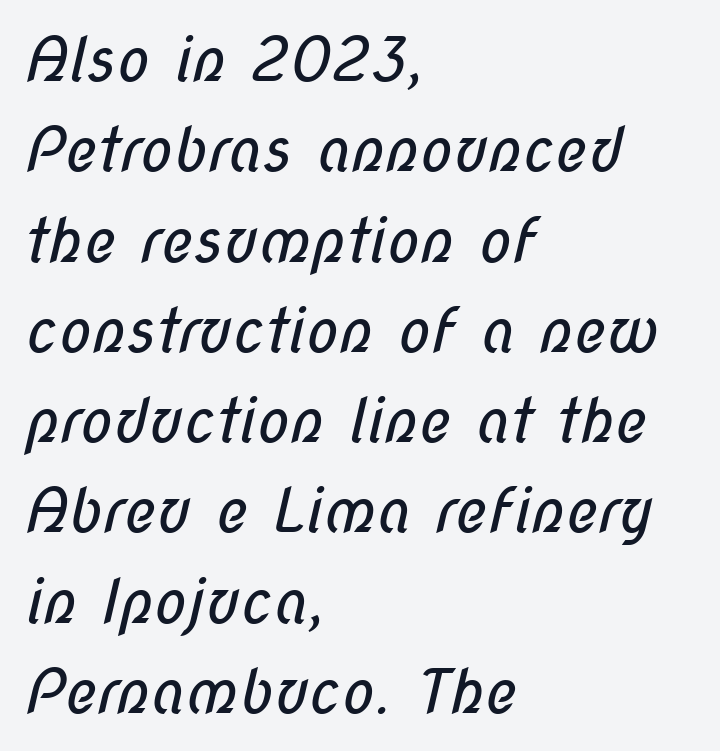
Q: Is the text bold? A: No.
Q: Is the typeface a serif or a sans-serif typeface? A: Sans-serif.
Q: Is the text underlined? A: No.
Q: How is the paragraph aligned? A: Left-aligned.
Q: Is the spacing between letters normal or unusually wide? A: Normal.
Q: Is the spacing between lines tight, normal or loose? A: Normal.
Q: Width (condensed, normal, or wide)? A: Condensed.
Q: Stroke contrast? A: Low.
Q: x-height? A: Medium.
Q: Monospaced? A: No.
